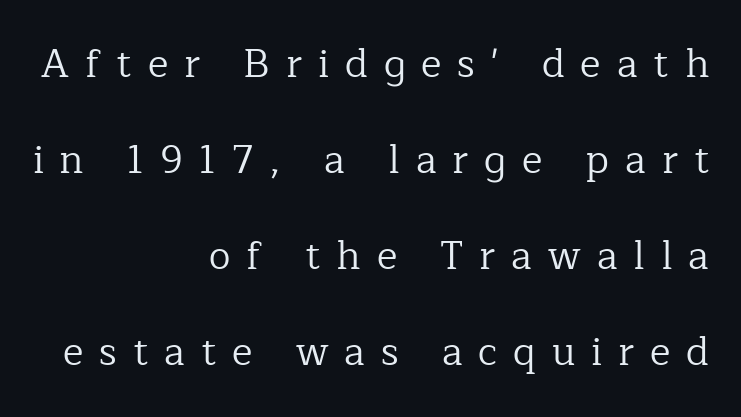
The image shows 39 px regular-weight serif type, upright; set right-aligned, loose line spacing (2.46x), unusually wide letter spacing (+0.41 em), not underlined; low stroke contrast and a medium x-height.
